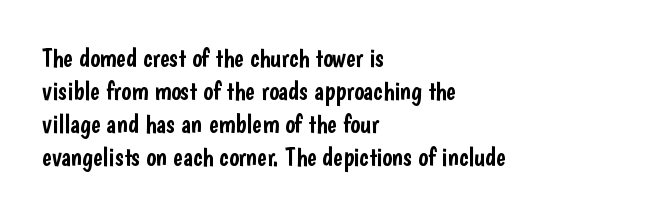
The foot of each line stays bare and open. Leading matches the norm, producing a regular column. The paragraph shown leans on its left margin. The gaps between neighbouring characters are ordinary and unremarkable. Italic? Not at all — the glyphs are vertical.
